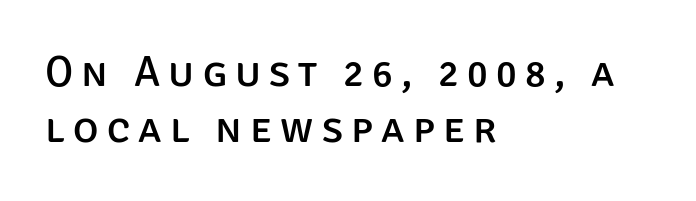
{"serif": "no", "italic": "no", "width": "normal", "stroke_contrast": "low", "x_height": "large", "monospaced": "no", "underline": "no", "align": "left", "line_spacing": "normal", "line_spacing_ratio": 1.31, "glyph_px": 43}
